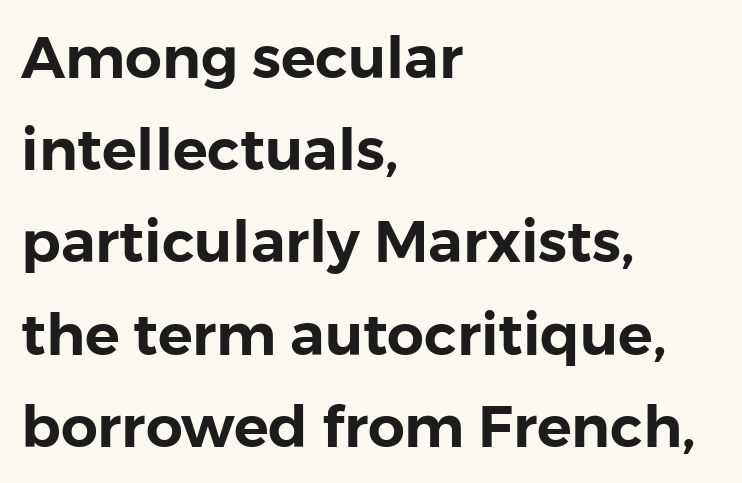
This rendering uses left alignment, leaving the right contour irregular. Nothing sits at the stroke ends, so this counts as sans-serif. Honestly, the letter spacing is just normal — you wouldn't notice it. Looks like regular typesetting: each glyph gets only the width it needs.
